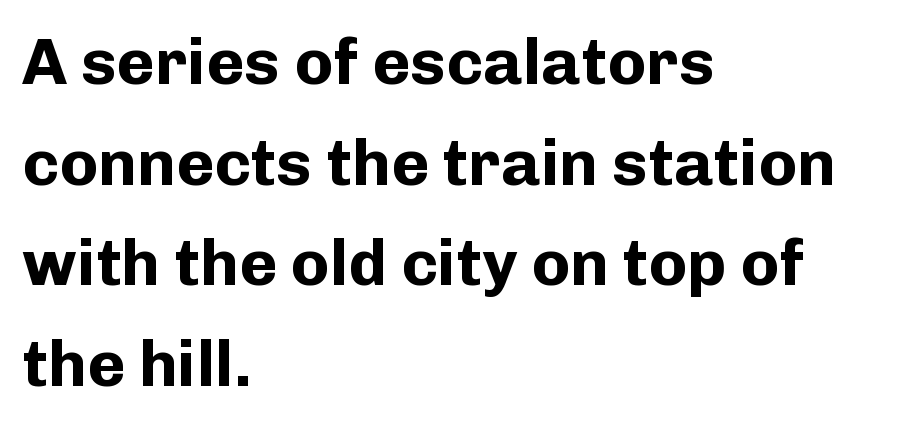
The image shows 65 px bold sans-serif type, upright; set left-aligned, normal line spacing (1.55x), normal letter spacing, not underlined; low stroke contrast and a medium x-height.
